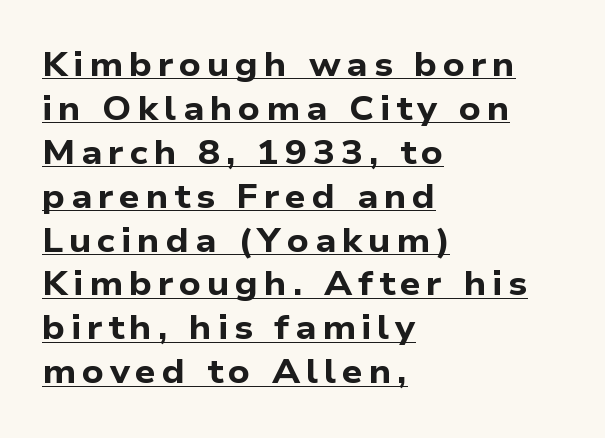
Q: Is the text bold? A: Yes.
Q: Is the typeface a serif or a sans-serif typeface? A: Sans-serif.
Q: Is the text underlined? A: Yes.
Q: How is the paragraph aligned? A: Left-aligned.
Q: Is the spacing between lines tight, normal or loose? A: Normal.
Q: Width (condensed, normal, or wide)? A: Wide.
Q: Stroke contrast? A: Low.
Q: x-height? A: Medium.
Q: Monospaced? A: No.
